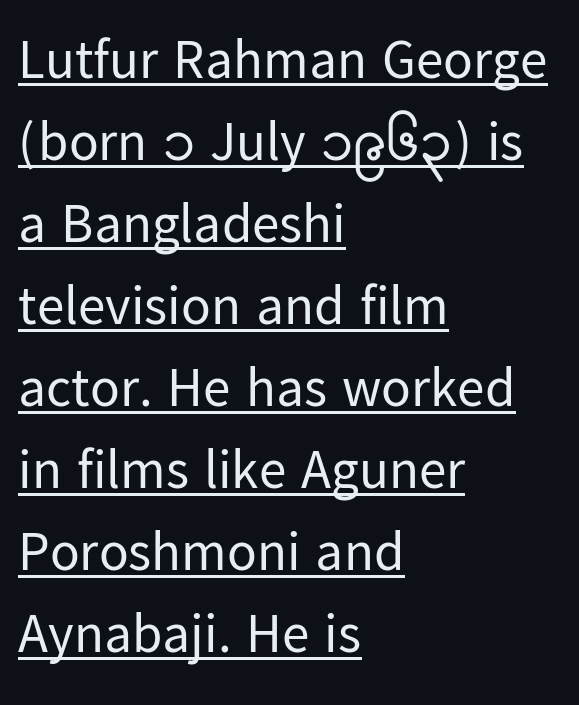
The image shows 55 px regular-weight sans-serif type, upright; set left-aligned, normal line spacing (1.49x), normal letter spacing, underlined; low stroke contrast and a medium x-height.
